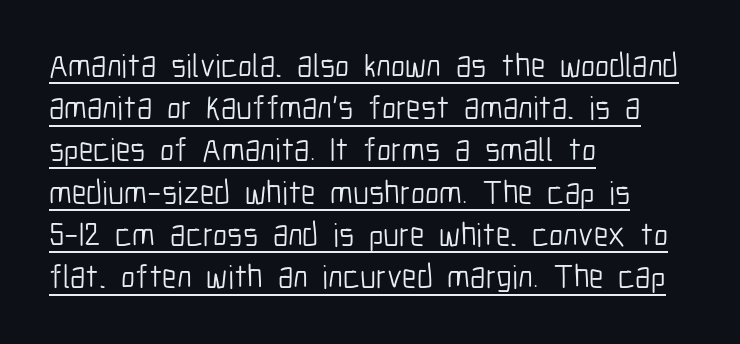
Q: Is the text bold? A: No.
Q: Is the text italic (slanted)? A: No, it is upright.
Q: Is the typeface a serif or a sans-serif typeface? A: Sans-serif.
Q: Is the text underlined? A: Yes.
Q: How is the paragraph aligned? A: Left-aligned.
Q: Is the spacing between letters normal or unusually wide? A: Normal.
Q: Is the spacing between lines tight, normal or loose? A: Normal.
Q: Width (condensed, normal, or wide)? A: Condensed.
Q: Stroke contrast? A: Low.
Q: x-height? A: Medium.
Q: Monospaced? A: No.
